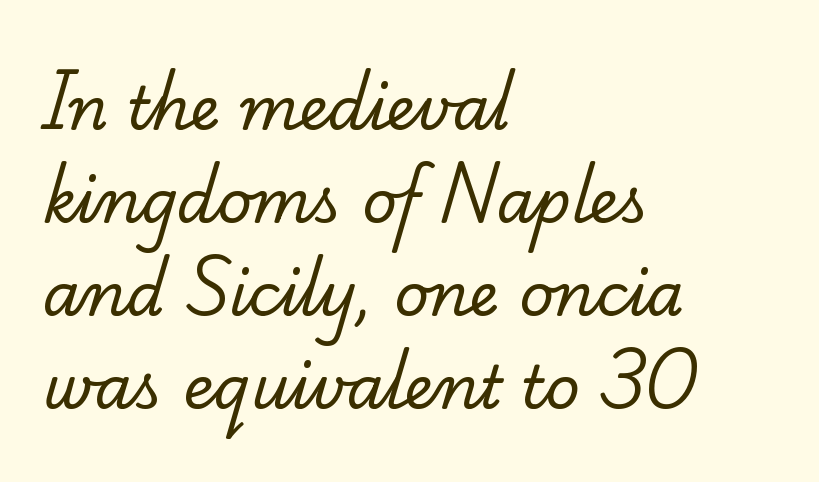
Q: Is the text bold? A: No.
Q: Is the text underlined? A: No.
Q: How is the paragraph aligned? A: Left-aligned.
Q: Is the spacing between letters normal or unusually wide? A: Normal.
Q: Is the spacing between lines tight, normal or loose? A: Normal.
Q: Width (condensed, normal, or wide)? A: Normal.
Q: Stroke contrast? A: Low.
Q: x-height? A: Small.
Q: Monospaced? A: No.
